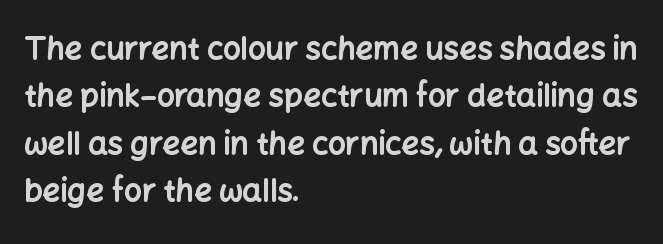
Q: Is the text bold? A: Yes.
Q: Is the text italic (slanted)? A: No, it is upright.
Q: Is the typeface a serif or a sans-serif typeface? A: Sans-serif.
Q: Is the text underlined? A: No.
Q: How is the paragraph aligned? A: Left-aligned.
Q: Is the spacing between letters normal or unusually wide? A: Normal.
Q: Is the spacing between lines tight, normal or loose? A: Normal.
Q: Width (condensed, normal, or wide)? A: Normal.
Q: Stroke contrast? A: Low.
Q: x-height? A: Medium.
Q: Monospaced? A: No.
